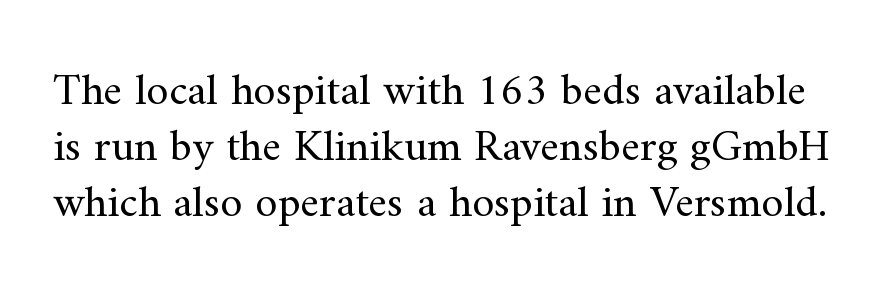
Q: Is the text bold? A: No.
Q: Is the text italic (slanted)? A: No, it is upright.
Q: Is the typeface a serif or a sans-serif typeface? A: Serif.
Q: Is the text underlined? A: No.
Q: Is the spacing between letters normal or unusually wide? A: Normal.
Q: Is the spacing between lines tight, normal or loose? A: Normal.
Q: Width (condensed, normal, or wide)? A: Normal.
Q: Stroke contrast? A: Medium.
Q: x-height? A: Small.
Q: Monospaced? A: No.
